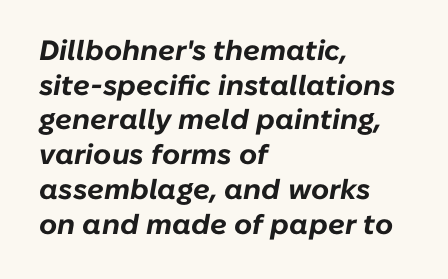
{"italic": "yes", "lean": "right", "slant_degrees": 10, "bold": "yes", "weight": "bold", "width": "normal", "stroke_contrast": "low", "x_height": "medium", "monospaced": "no", "underline": "no", "align": "left", "line_spacing_ratio": 1.24, "letter_spacing": "normal", "letter_spacing_em": 0.0, "glyph_px": 28}
